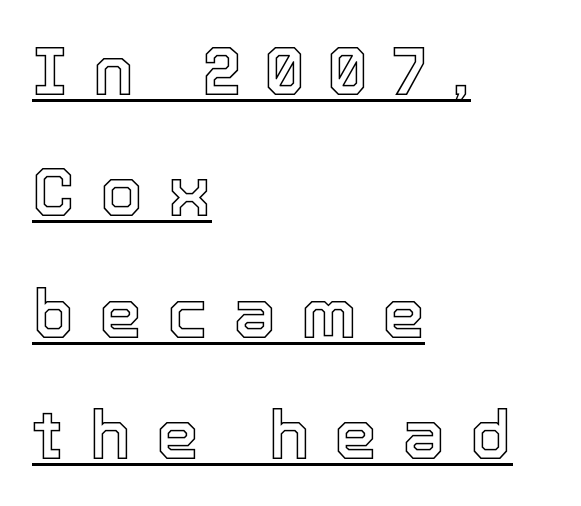
{"italic": "no", "width": "normal", "x_height": "medium", "monospaced": "no", "underline": "yes", "align": "left", "line_spacing_ratio": 1.76, "letter_spacing": "wide", "letter_spacing_em": 0.36, "glyph_px": 69}
